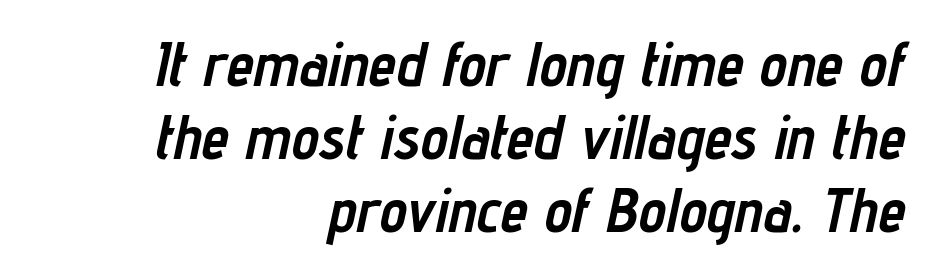
{"italic": "yes", "lean": "right", "slant_degrees": 12, "bold": "yes", "weight": "semibold", "width": "condensed", "stroke_contrast": "low", "x_height": "medium", "monospaced": "no", "underline": "no", "align": "right", "line_spacing_ratio": 1.18, "letter_spacing": "normal", "letter_spacing_em": 0.0, "glyph_px": 62}
